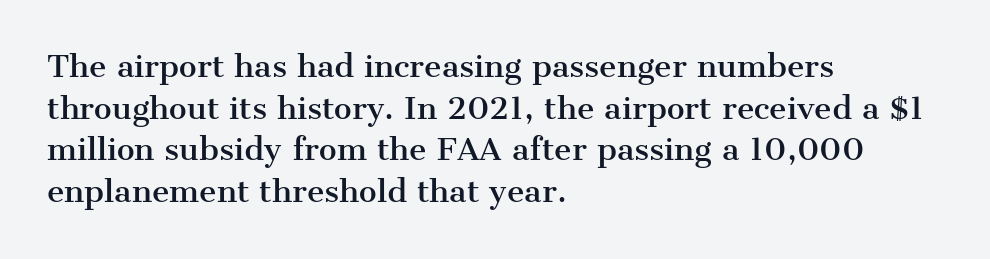
{"serif": "yes", "italic": "no", "width": "normal", "stroke_contrast": "medium", "x_height": "medium", "monospaced": "no", "underline": "no", "align": "left", "line_spacing": "normal", "line_spacing_ratio": 1.39, "letter_spacing": "normal", "letter_spacing_em": 0.0, "glyph_px": 30}
